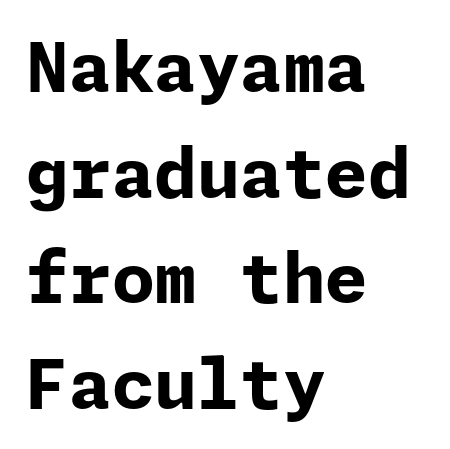
The image shows 69 px bold sans-serif type, upright; set left-aligned, normal line spacing (1.53x), normal letter spacing, not underlined; low stroke contrast and a medium x-height.
